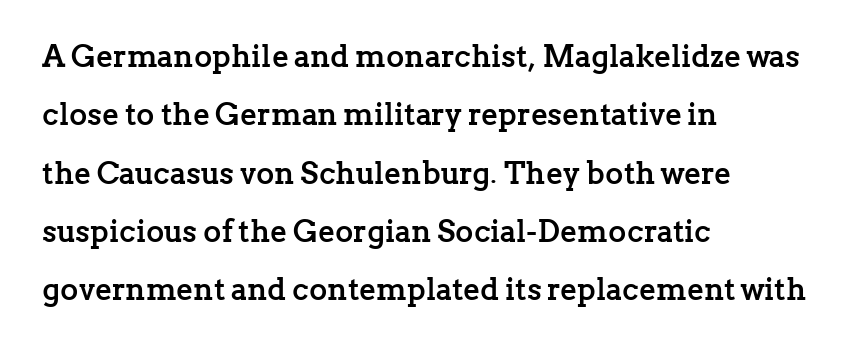
Q: Is the text bold? A: Yes.
Q: Is the text italic (slanted)? A: No, it is upright.
Q: Is the typeface a serif or a sans-serif typeface? A: Serif.
Q: Is the text underlined? A: No.
Q: How is the paragraph aligned? A: Left-aligned.
Q: Is the spacing between letters normal or unusually wide? A: Normal.
Q: Width (condensed, normal, or wide)? A: Normal.
Q: Stroke contrast? A: Low.
Q: x-height? A: Medium.
Q: Monospaced? A: No.
